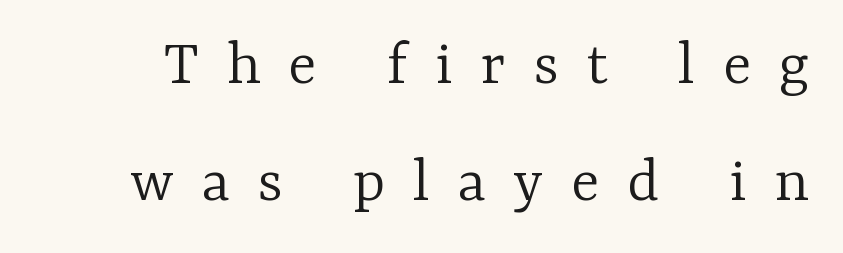
{"serif": "yes", "italic": "no", "bold": "no", "weight": "light", "width": "normal", "stroke_contrast": "low", "x_height": "medium", "monospaced": "no", "underline": "no", "line_spacing_ratio": 1.78, "letter_spacing": "wide", "letter_spacing_em": 0.42, "glyph_px": 66}
